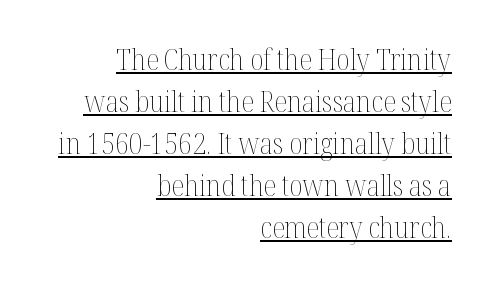
{"italic": "no", "bold": "no", "weight": "thin", "width": "condensed", "stroke_contrast": "medium", "x_height": "medium", "monospaced": "no", "underline": "yes", "align": "right", "line_spacing": "normal", "line_spacing_ratio": 1.4, "letter_spacing": "normal", "letter_spacing_em": 0.0, "glyph_px": 30}
